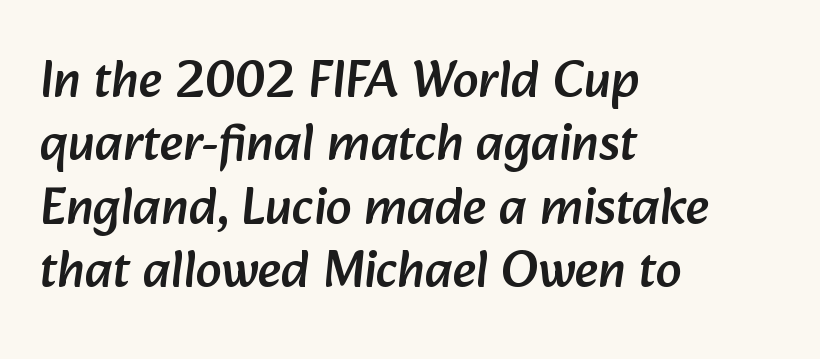
Q: Is the typeface a serif or a sans-serif typeface? A: Sans-serif.
Q: Is the text underlined? A: No.
Q: How is the paragraph aligned? A: Left-aligned.
Q: Is the spacing between letters normal or unusually wide? A: Normal.
Q: Width (condensed, normal, or wide)? A: Normal.
Q: Stroke contrast? A: Low.
Q: x-height? A: Medium.
Q: Monospaced? A: No.
